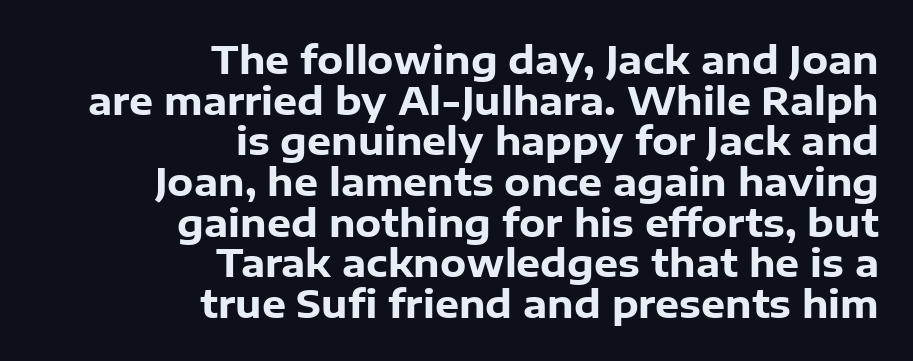
Q: Is the text bold? A: Yes.
Q: Is the text italic (slanted)? A: No, it is upright.
Q: Is the typeface a serif or a sans-serif typeface? A: Sans-serif.
Q: Is the text underlined? A: No.
Q: How is the paragraph aligned? A: Right-aligned.
Q: Is the spacing between letters normal or unusually wide? A: Normal.
Q: Is the spacing between lines tight, normal or loose? A: Tight.
Q: Width (condensed, normal, or wide)? A: Normal.
Q: Stroke contrast? A: Low.
Q: x-height? A: Medium.
Q: Monospaced? A: No.
